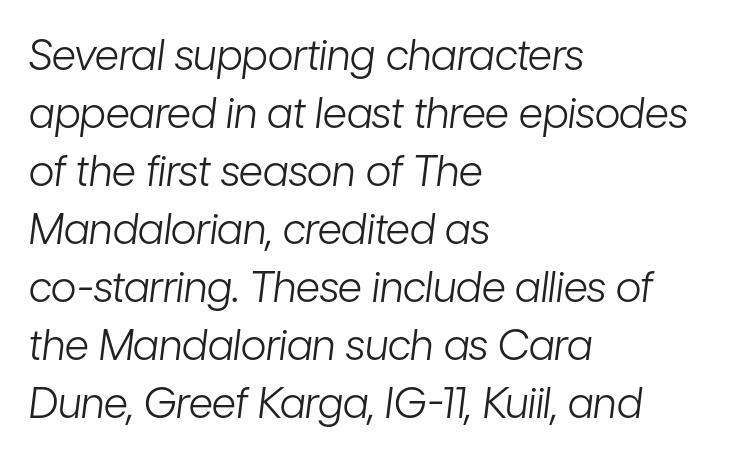
Q: Is the text bold? A: No.
Q: Is the text italic (slanted)? A: Yes, it leans right by about 7 degrees.
Q: Is the text underlined? A: No.
Q: How is the paragraph aligned? A: Left-aligned.
Q: Is the spacing between letters normal or unusually wide? A: Normal.
Q: Is the spacing between lines tight, normal or loose? A: Normal.
Q: Width (condensed, normal, or wide)? A: Condensed.
Q: Stroke contrast? A: Low.
Q: x-height? A: Medium.
Q: Monospaced? A: No.
